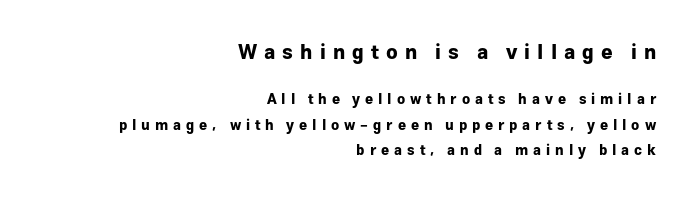
Here the first block reads like a headline and the second like body copy. Reading down the block, your eye finds every line finishing at a fixed right position. Nobody drew a line under any word here. Vertical strokes here are truly vertical. Summary of weight: heavy, a full bold. Spacing between characters has been opened up far beyond the box default.
